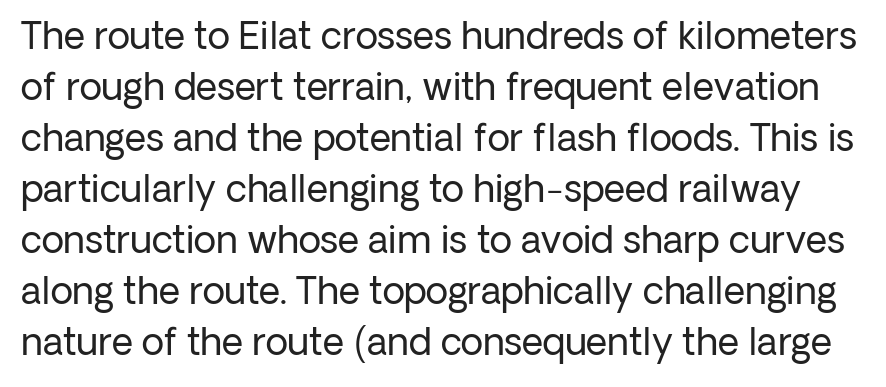
{"serif": "no", "italic": "no", "bold": "no", "weight": "regular", "width": "normal", "stroke_contrast": "low", "x_height": "medium", "monospaced": "no", "underline": "no", "line_spacing": "normal", "line_spacing_ratio": 1.38, "letter_spacing": "normal", "letter_spacing_em": 0.0, "glyph_px": 37}
